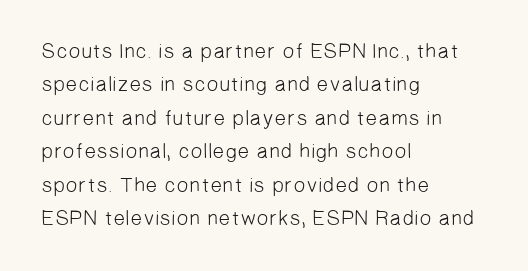
Check under the words: just untouched page. This sample uses plain, unmodified letter spacing. The compositor pushed each line to the left boundary. Nothing heavy about these letters — not bold at all.
